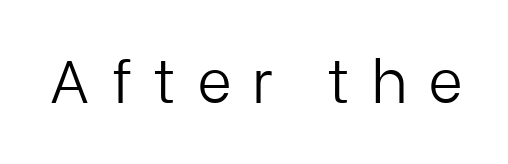
Q: Is the text bold? A: No.
Q: Is the text italic (slanted)? A: No, it is upright.
Q: Is the typeface a serif or a sans-serif typeface? A: Sans-serif.
Q: Is the text underlined? A: No.
Q: Is the spacing between letters normal or unusually wide? A: Unusually wide.
Q: Width (condensed, normal, or wide)? A: Normal.
Q: Stroke contrast? A: Low.
Q: x-height? A: Medium.
Q: Monospaced? A: No.
